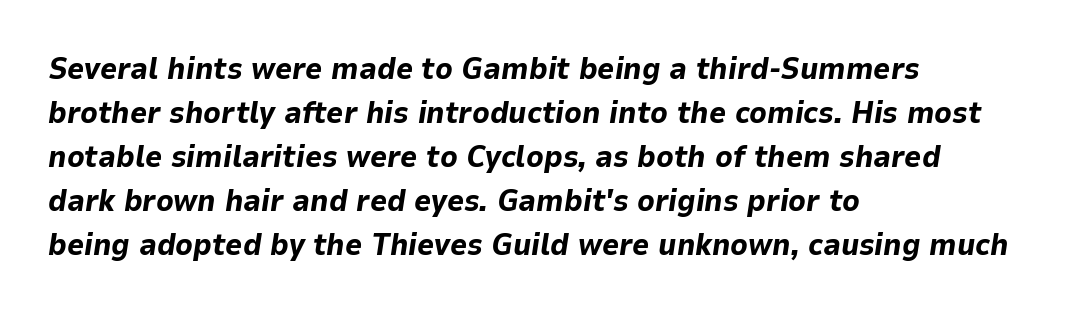
Looks like regular typesetting: each glyph gets only the width it needs. A typesetter would call this leading conventional body-copy spacing. Looking at the ascenders, they clearly lean. Set as a true bold cut, around the 700 mark.
